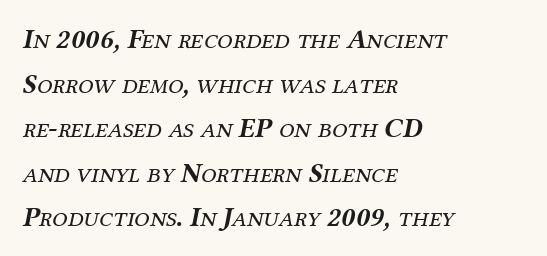
Q: Is the text bold? A: No.
Q: Is the text italic (slanted)? A: Yes, it leans right by about 12 degrees.
Q: Is the typeface a serif or a sans-serif typeface? A: Serif.
Q: Is the text underlined? A: No.
Q: How is the paragraph aligned? A: Left-aligned.
Q: Is the spacing between letters normal or unusually wide? A: Normal.
Q: Is the spacing between lines tight, normal or loose? A: Normal.
Q: Width (condensed, normal, or wide)? A: Normal.
Q: Stroke contrast? A: Medium.
Q: x-height? A: Medium.
Q: Monospaced? A: No.
